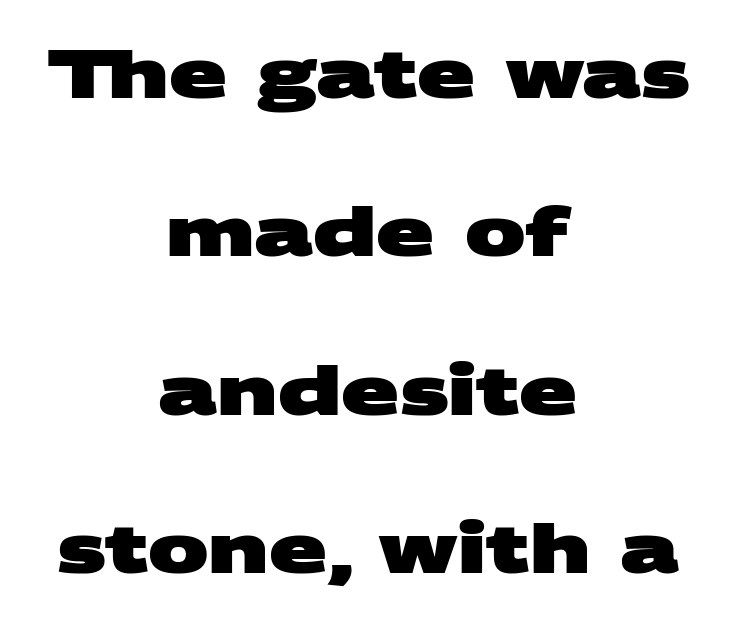
The image shows 68 px heavy, wide sans-serif type; set centered, loose line spacing (2.33x), normal letter spacing, not underlined; medium stroke contrast and a large x-height.
